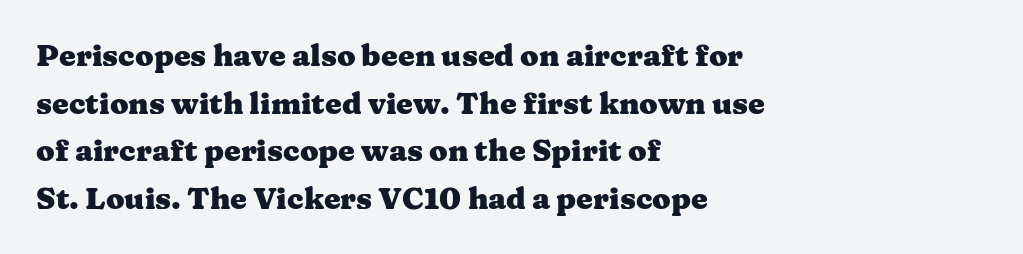
Q: Is the text bold? A: Yes.
Q: Is the text italic (slanted)? A: No, it is upright.
Q: Is the typeface a serif or a sans-serif typeface? A: Serif.
Q: Is the text underlined? A: No.
Q: How is the paragraph aligned? A: Left-aligned.
Q: Is the spacing between letters normal or unusually wide? A: Normal.
Q: Is the spacing between lines tight, normal or loose? A: Normal.
Q: Width (condensed, normal, or wide)? A: Wide.
Q: Stroke contrast? A: Medium.
Q: x-height? A: Medium.
Q: Monospaced? A: No.
